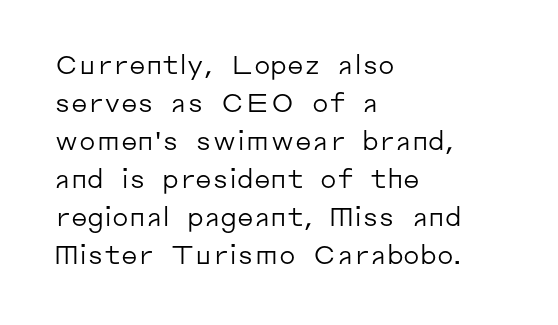
Visually the block forms a straight wall on the left and a jagged coastline on the right. Caption: standard tracking, unaltered. The type sits square on the baseline with zero lean. Weight: not bold — regular or lighter.
